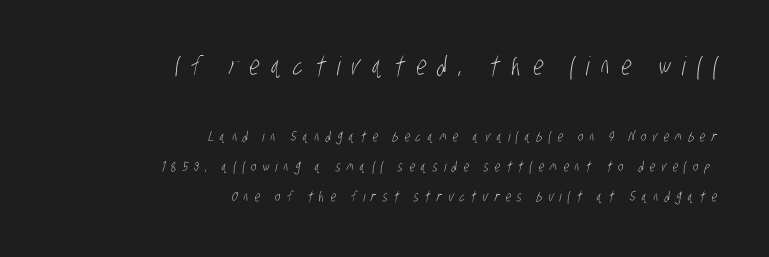
Observe the wide spacing: letters keep a clear distance from each other. The strokes are not fattened; the text isn't bold. Clear beneath every line of the passage. Whoever set this made the first block the dominant, larger element. Leading: increased.
